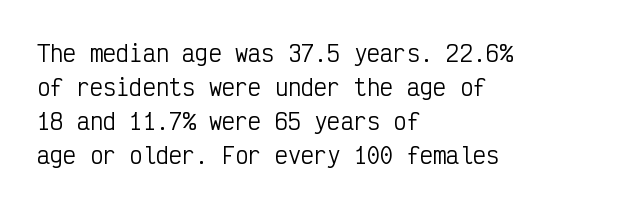
Q: Is the text bold? A: No.
Q: Is the text italic (slanted)? A: No, it is upright.
Q: Is the text underlined? A: No.
Q: How is the paragraph aligned? A: Left-aligned.
Q: Is the spacing between letters normal or unusually wide? A: Normal.
Q: Is the spacing between lines tight, normal or loose? A: Normal.
